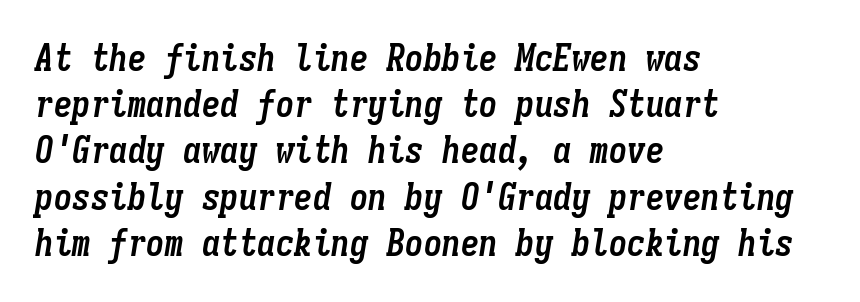
A typesetter would call this zero additional tracking. The specimen reads as italic at a glance. The space directly below the letters is spotless. Interline gaps are of average width in this sample. You could count columns in this text — the font is strictly monospaced. Strokes here are thick enough to call this a true bold.
